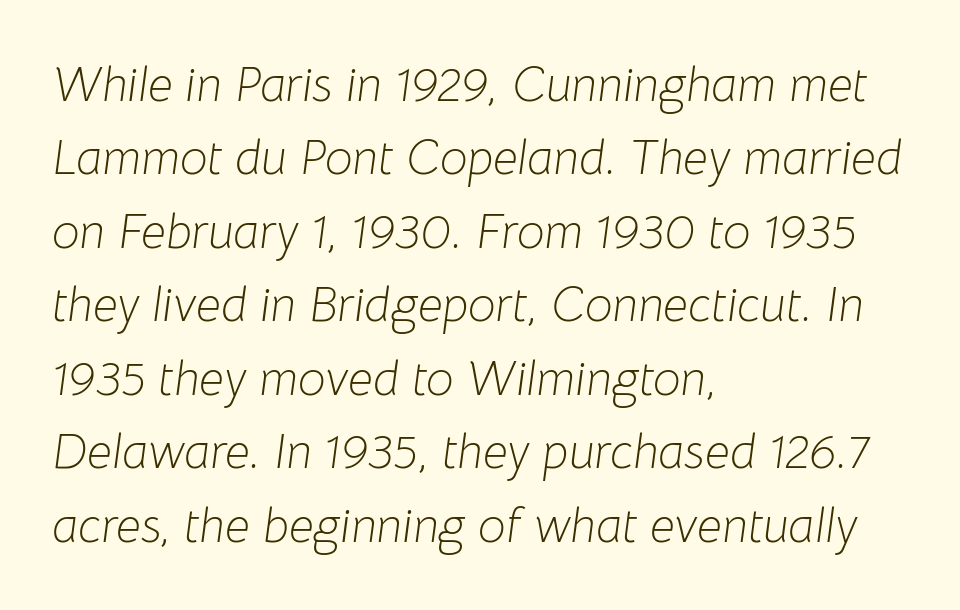
Check under the words: just untouched page. A classic flush-left, rag-right setting is used for this passage. A light-to-regular cut is what we see here. Compared with ordinary roman type, these characters are visibly tilted. Here the designer chose a conventional face with non-uniform glyph widths.
